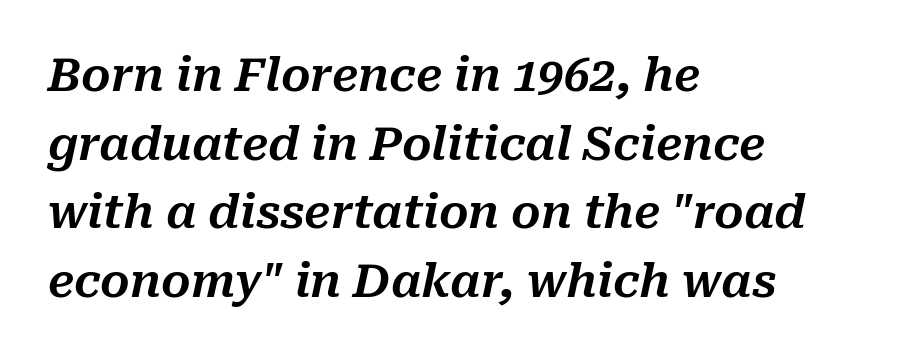
Q: Is the text italic (slanted)? A: Yes, it leans right by about 10 degrees.
Q: Is the text underlined? A: No.
Q: How is the paragraph aligned? A: Left-aligned.
Q: Is the spacing between letters normal or unusually wide? A: Normal.
Q: Is the spacing between lines tight, normal or loose? A: Normal.
Q: Width (condensed, normal, or wide)? A: Normal.
Q: Stroke contrast? A: Medium.
Q: x-height? A: Medium.
Q: Monospaced? A: No.
